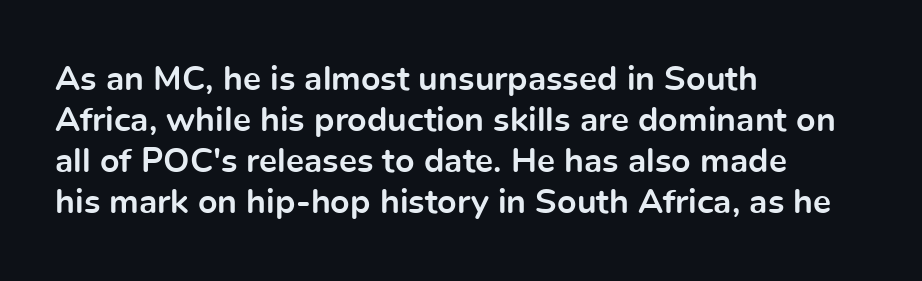
The image shows 34 px bold sans-serif type, upright; set left-aligned, line spacing 1.21x, normal letter spacing, not underlined; a medium x-height.
